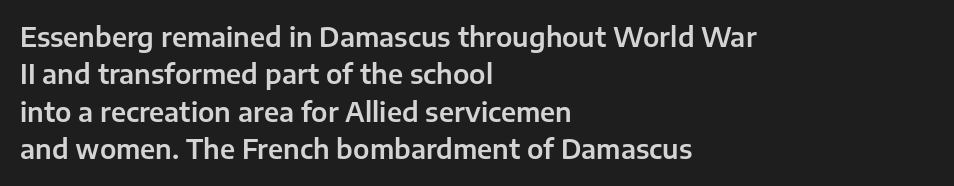
The image shows 26 px text type, upright; set left-aligned, normal line spacing (1.44x), normal letter spacing, not underlined.
